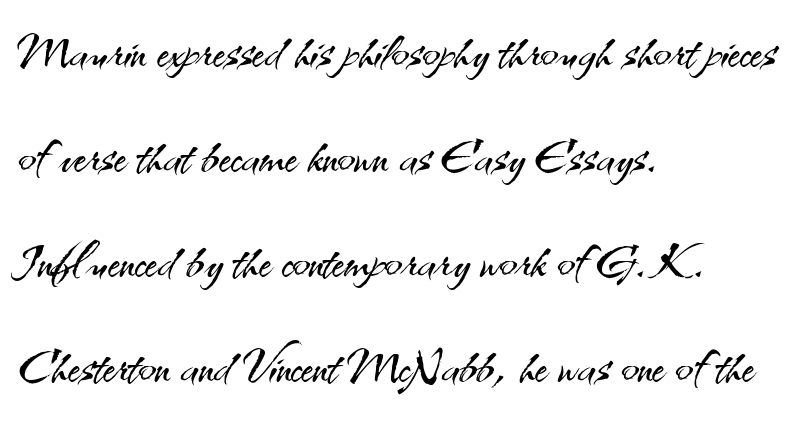
Q: Is the text bold? A: No.
Q: Is the text italic (slanted)? A: Yes.
Q: Is the typeface a serif or a sans-serif typeface? A: Sans-serif.
Q: Is the text underlined? A: No.
Q: How is the paragraph aligned? A: Left-aligned.
Q: Is the spacing between letters normal or unusually wide? A: Normal.
Q: Is the spacing between lines tight, normal or loose? A: Normal.
Q: Width (condensed, normal, or wide)? A: Normal.
Q: Stroke contrast? A: Medium.
Q: x-height? A: Small.
Q: Monospaced? A: No.
